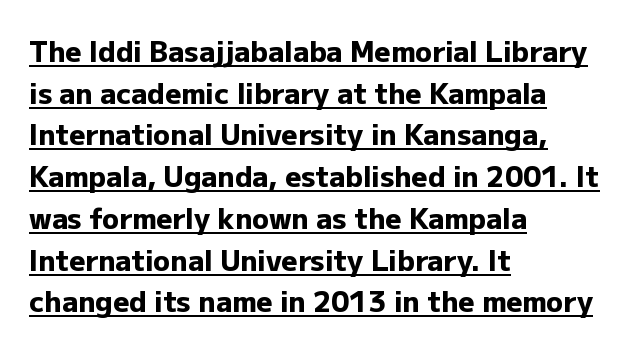
The image shows 28 px heavy sans-serif type, upright; set left-aligned, normal line spacing (1.49x), normal letter spacing, underlined; low stroke contrast and a medium x-height.
